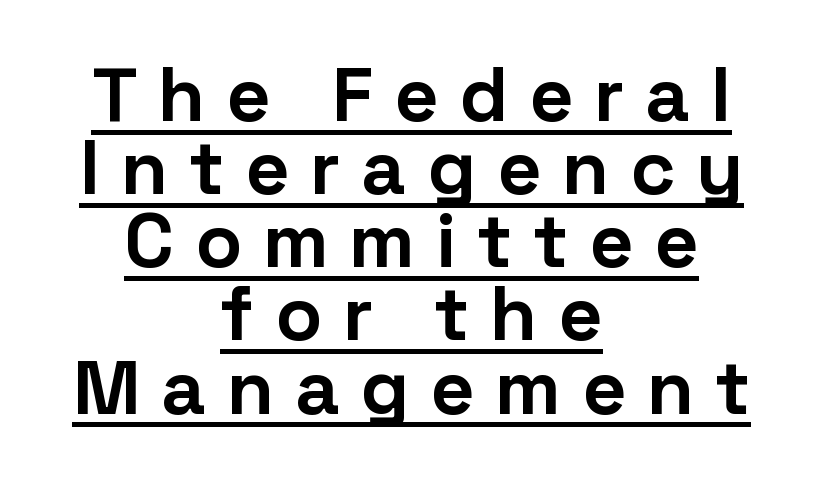
{"serif": "no", "italic": "no", "bold": "yes", "weight": "bold", "width": "normal", "stroke_contrast": "low", "x_height": "medium", "monospaced": "no", "underline": "yes", "align": "center", "line_spacing": "tight", "line_spacing_ratio": 0.95, "letter_spacing": "wide", "letter_spacing_em": 0.27, "glyph_px": 77}
